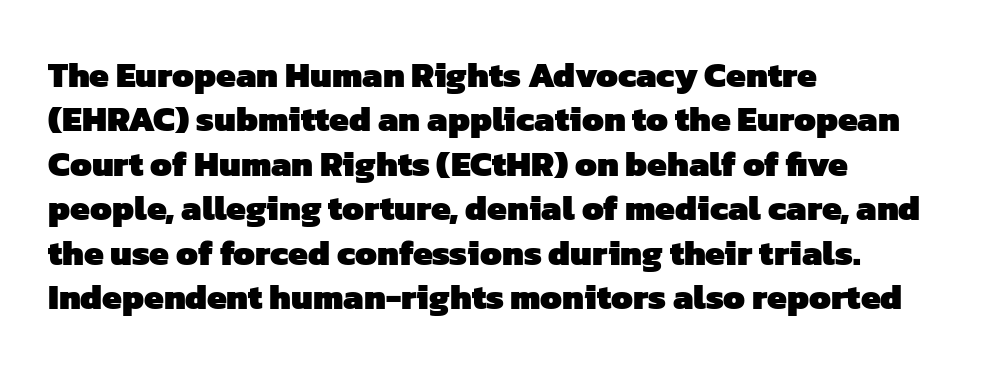
The image shows 35 px heavy sans-serif type; set left-aligned, normal line spacing (1.27x), normal letter spacing, not underlined; low stroke contrast and a medium x-height.
